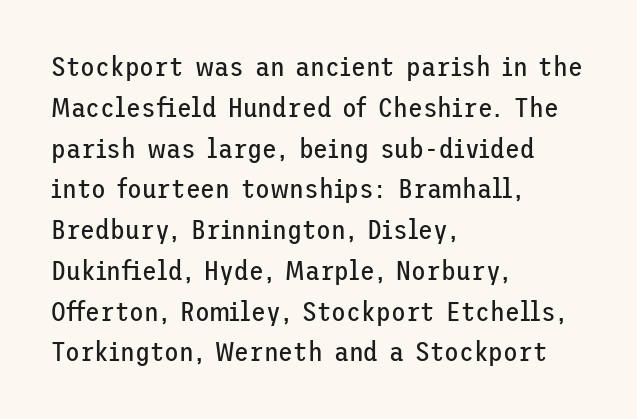
Q: Is the text bold? A: No.
Q: Is the text italic (slanted)? A: No, it is upright.
Q: Is the text underlined? A: No.
Q: How is the paragraph aligned? A: Left-aligned.
Q: Is the spacing between letters normal or unusually wide? A: Normal.
Q: Is the spacing between lines tight, normal or loose? A: Normal.
